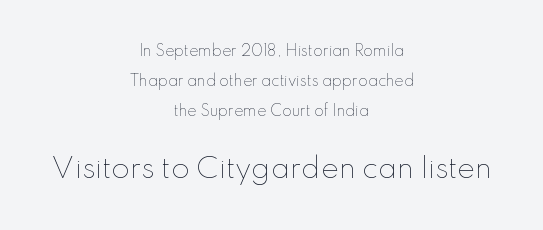
The letters sit at their default tracking, neither squeezed nor spread. Descenders hang freely into open space. Heft: none added — not bold. Neither beginnings nor endings align; midpoints do. Compared with typical paragraphs, the rows here are farther apart.
